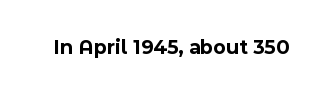
The image shows 21 px bold type, upright; set normal letter spacing, not underlined.
